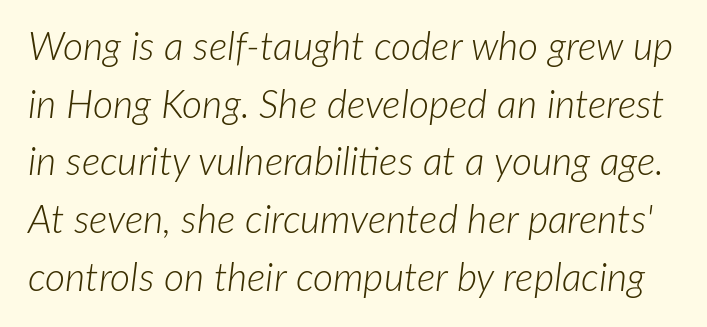
Q: Is the text bold? A: No.
Q: Is the text italic (slanted)? A: Yes, it leans right by about 7 degrees.
Q: Is the text underlined? A: No.
Q: Is the spacing between letters normal or unusually wide? A: Normal.
Q: Is the spacing between lines tight, normal or loose? A: Normal.
Q: Width (condensed, normal, or wide)? A: Normal.
Q: Stroke contrast? A: Low.
Q: x-height? A: Medium.
Q: Monospaced? A: No.
